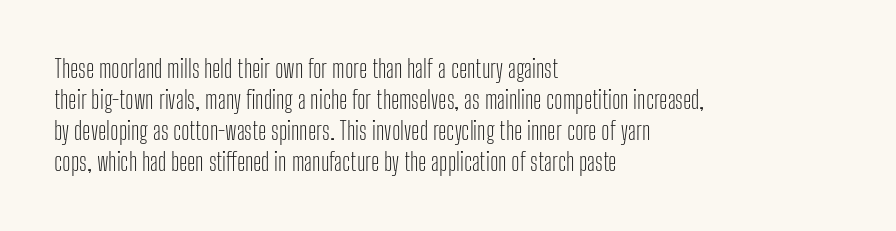
The image shows 24 px text type, upright; set left-aligned, normal line spacing (1.29x), normal letter spacing, not underlined.
